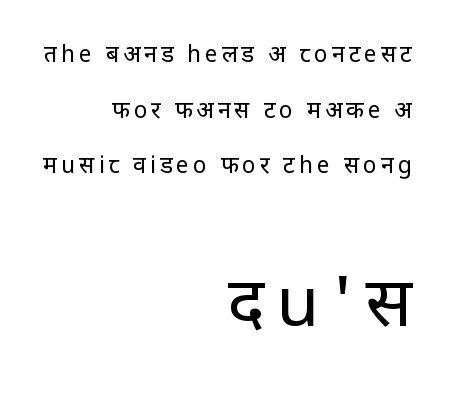
Q: Is the text bold? A: No.
Q: Is the text italic (slanted)? A: No, it is upright.
Q: Is the typeface a serif or a sans-serif typeface? A: Sans-serif.
Q: Is the text underlined? A: No.
Q: How is the paragraph aligned? A: Right-aligned.
Q: Is the spacing between lines tight, normal or loose? A: Loose.
Q: Which block of text is set in a larger size, the first (top) or the second (bottom)? A: The second (bottom) one.
Q: Width (condensed, normal, or wide)? A: Normal.
Q: Stroke contrast? A: Low.
Q: x-height? A: Large.
Q: Monospaced? A: No.
